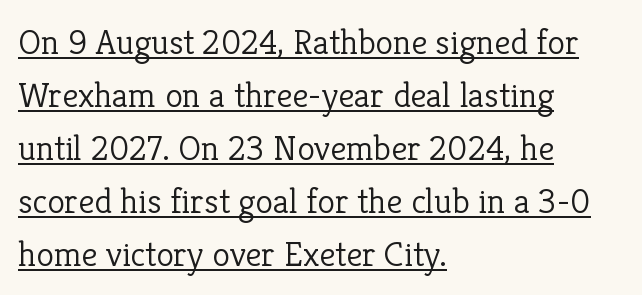
The image shows 36 px light serif type, upright; set left-aligned, normal line spacing (1.47x), normal letter spacing, underlined; low stroke contrast and a medium x-height.
